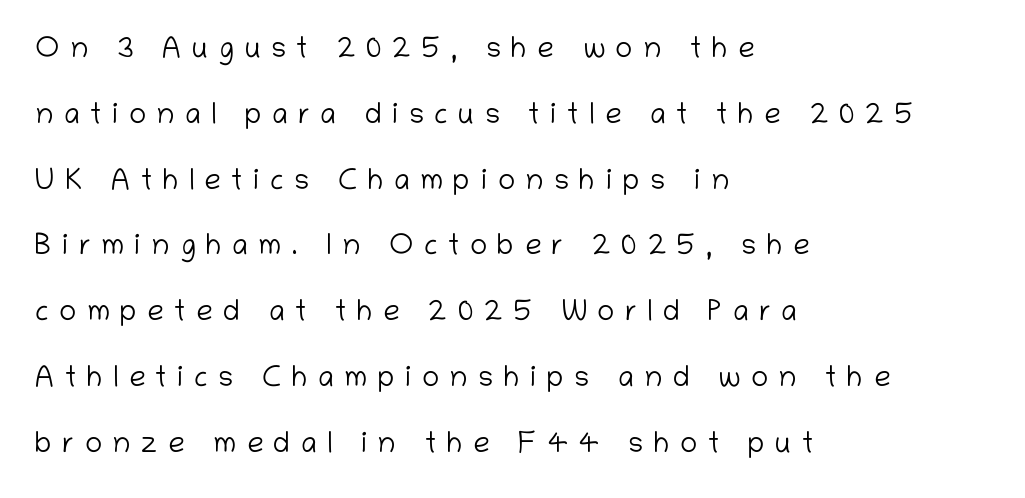
Q: Is the text bold? A: No.
Q: Is the text italic (slanted)? A: No, it is upright.
Q: Is the typeface a serif or a sans-serif typeface? A: Sans-serif.
Q: Is the text underlined? A: No.
Q: How is the paragraph aligned? A: Left-aligned.
Q: Is the spacing between letters normal or unusually wide? A: Unusually wide.
Q: Is the spacing between lines tight, normal or loose? A: Loose.
Q: Width (condensed, normal, or wide)? A: Normal.
Q: Stroke contrast? A: Low.
Q: x-height? A: Medium.
Q: Monospaced? A: No.
